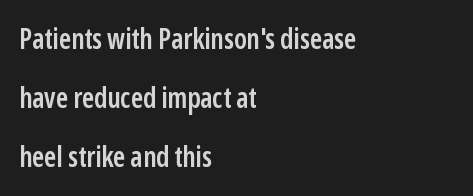
Proportional: the letters do not fall into vertical columns. Typographic density is moderately raised because the face is semibold. Posture: straight, roman, zero tilt. Spacing between characters is what you'd get straight out of the box. Short and long lines alike share a common starting point at left.
